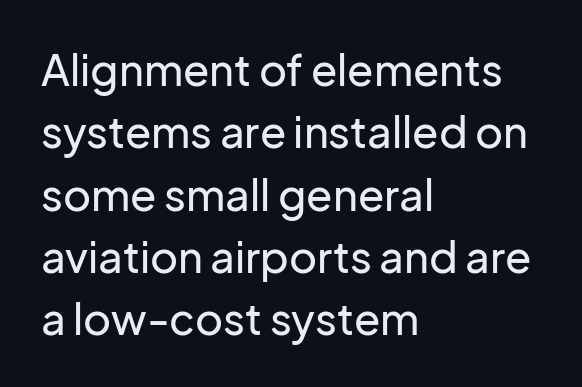
{"serif": "no", "italic": "no", "width": "normal", "stroke_contrast": "low", "x_height": "medium", "monospaced": "no", "underline": "no", "align": "left", "line_spacing": "normal", "line_spacing_ratio": 1.45, "letter_spacing": "normal", "letter_spacing_em": 0.0, "glyph_px": 43}
